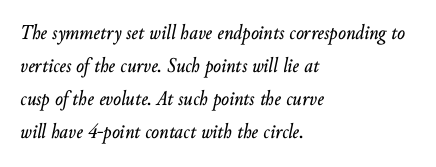
The image shows 21 px text type, italic (leaning right); set left-aligned, normal line spacing (1.57x), normal letter spacing, not underlined.
